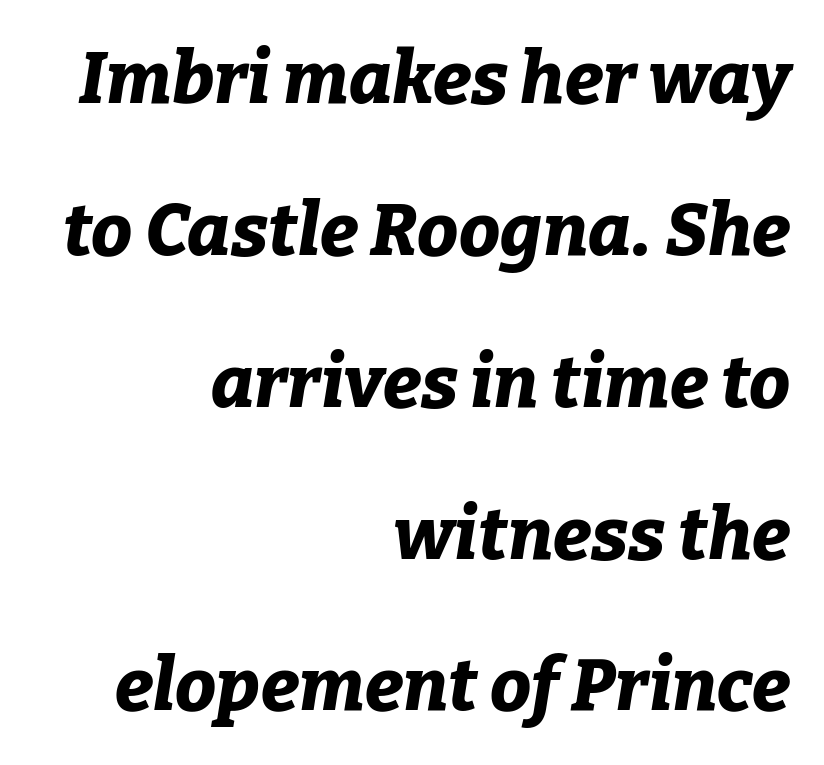
{"italic": "yes", "lean": "right", "slant_degrees": 9, "bold": "yes", "weight": "bold", "width": "normal", "stroke_contrast": "low", "x_height": "medium", "monospaced": "no", "underline": "no", "align": "right", "line_spacing": "loose", "line_spacing_ratio": 2.08, "letter_spacing": "normal", "letter_spacing_em": 0.0, "glyph_px": 73}
